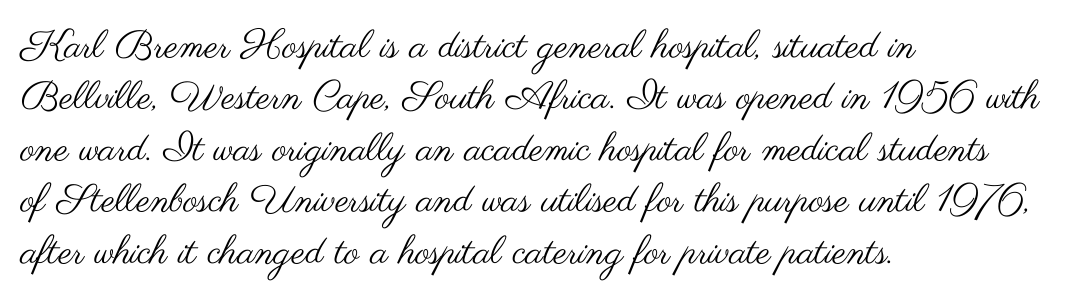
The image shows 39 px regular-weight, wide sans-serif type; set left-aligned, normal line spacing (1.32x), normal letter spacing, not underlined; medium stroke contrast and a small x-height.
